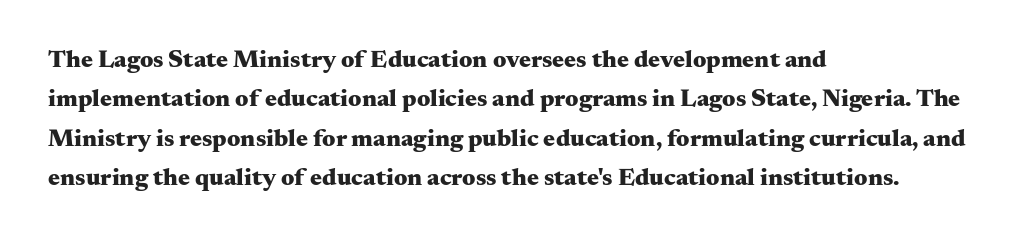
Evenly set lines give the paragraph a standard silhouette. Glance below the letters and you will spot only blank space. Typeset ragged right — the left edge is the straight one. This sample uses plain, unmodified letter spacing. Style check: upright. I'd describe the lettering as bold — thick and assertive.
